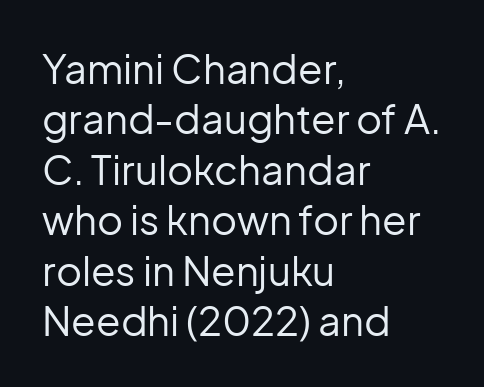
{"serif": "no", "italic": "no", "bold": "no", "weight": "regular", "width": "normal", "stroke_contrast": "low", "x_height": "medium", "monospaced": "no", "underline": "no", "align": "left", "line_spacing": "normal", "line_spacing_ratio": 1.26, "letter_spacing": "normal", "letter_spacing_em": 0.0, "glyph_px": 40}
